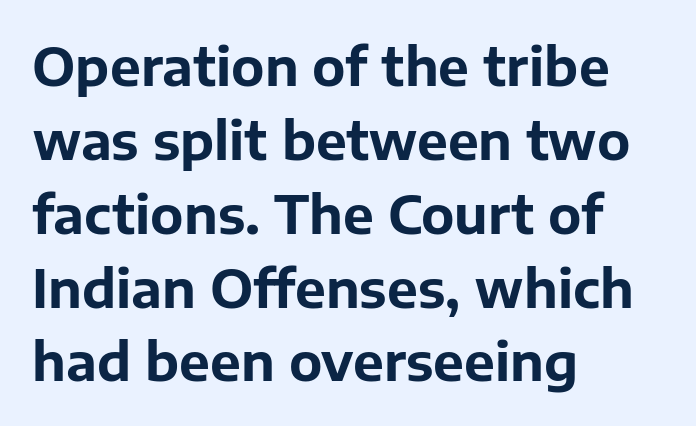
The image shows 52 px bold sans-serif type, upright; set left-aligned, normal line spacing (1.42x), normal letter spacing, not underlined; low stroke contrast and a medium x-height.
